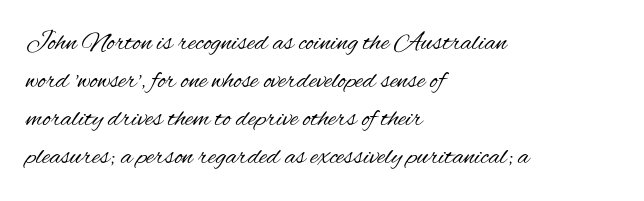
The designer left line spacing at the default. A classic flush-left, rag-right setting is used for this passage. The font sits on the lighter half of the weight spectrum, regular included. No word sits above an underline.
